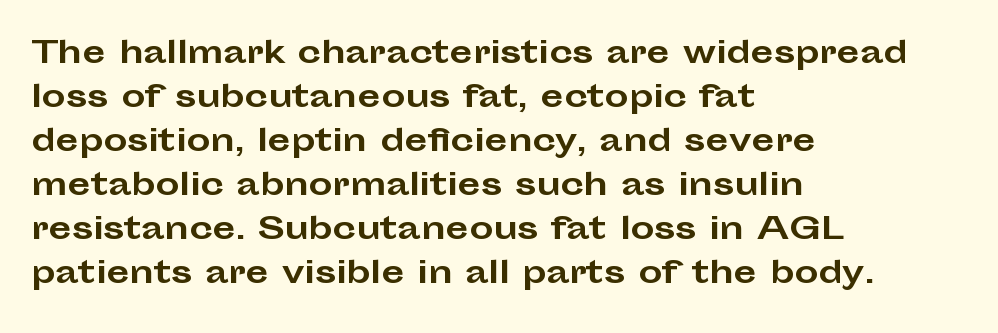
Underlining? Definitely not there. Strokes here are thick enough to call this a true bold. The letterforms sit shoulder to shoulder at normal distance. Horizontal bands of white between lines are of average thickness.
